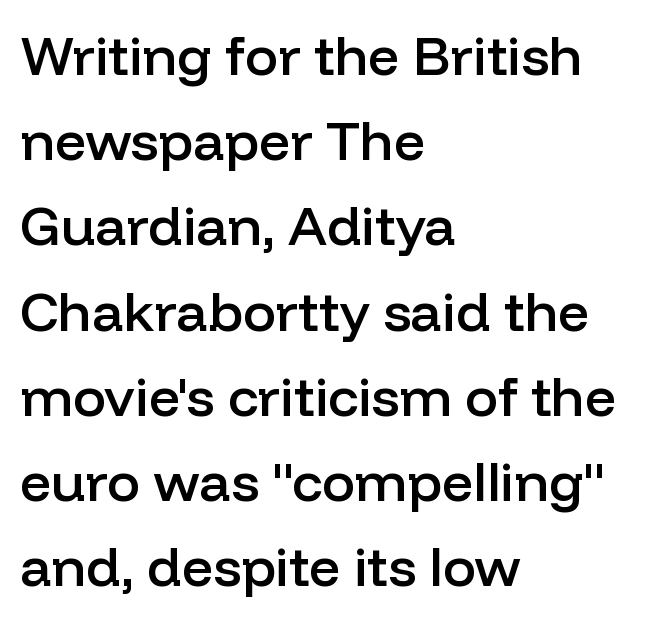
The typesetter chose a ragged-right arrangement here. The space beneath each line is pristine and unruled. Here the designer chose a conventional face with non-uniform glyph widths. The letters carry no serifs — their stems end cleanly without finishing strokes.
